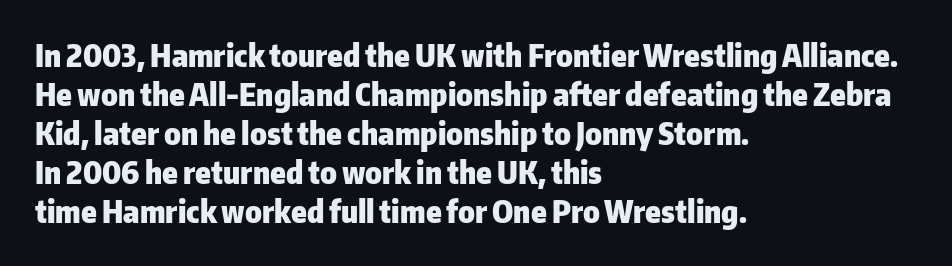
Letters rest on an invisible, unmarked baseline. If you drew a line through each stem, it would be perfectly vertical. The lines sit at an ordinary, default distance from one another. The font family rendered here belongs to the sans-serif group. Characters follow at the spacing the type designer built in. Which margin do the lines hug? The left one — the right edge is uneven.
